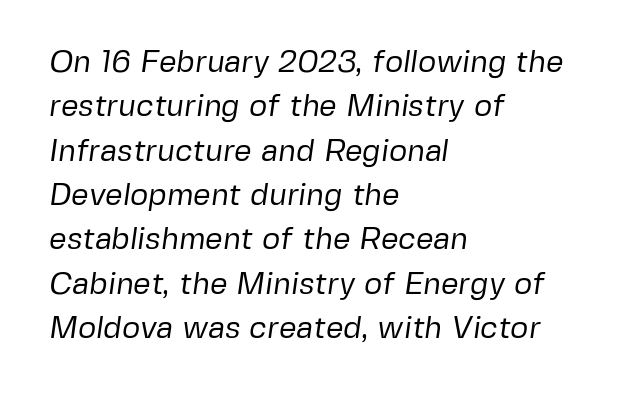
The image shows 31 px regular-weight sans-serif type; set left-aligned, normal line spacing (1.43x), normal letter spacing, not underlined; low stroke contrast and a medium x-height.
